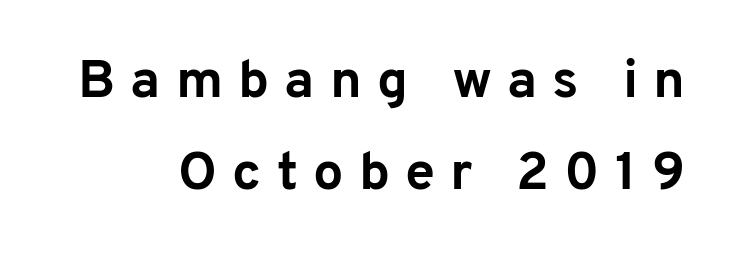
{"serif": "no", "italic": "no", "bold": "yes", "weight": "bold", "width": "normal", "stroke_contrast": "low", "x_height": "medium", "monospaced": "no", "underline": "no", "line_spacing_ratio": 1.71, "letter_spacing": "wide", "letter_spacing_em": 0.28, "glyph_px": 54}
